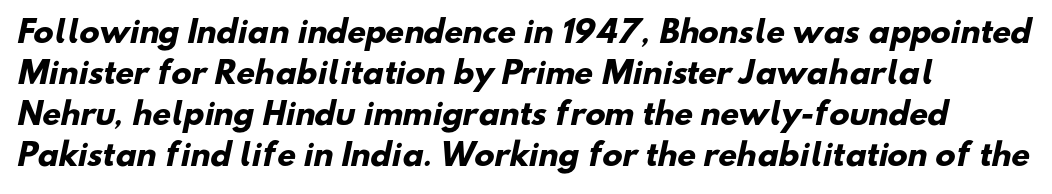
The image shows 30 px heavy sans-serif type; set left-aligned, normal line spacing (1.37x), normal letter spacing, not underlined; low stroke contrast and a small x-height.
